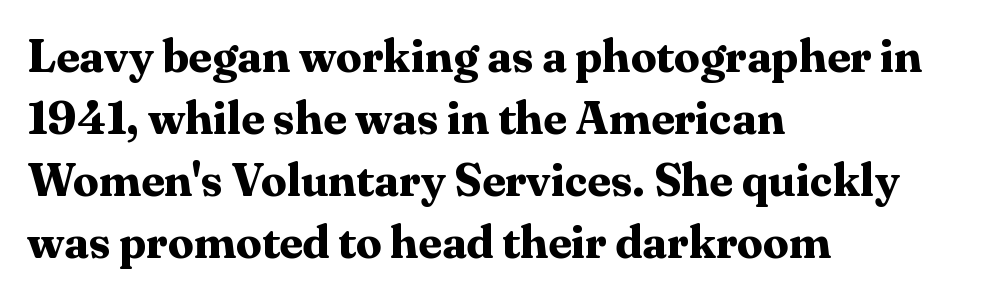
The passage shown has conventional tracking throughout. The letters are bold, with thick, heavy strokes. These lines are rendered in a variable-pitch font. Serifs: yes, visible at the terminals of the letterforms. Ascenders rise straight up at ninety degrees. Honestly, the row spacing looks completely unremarkable.
